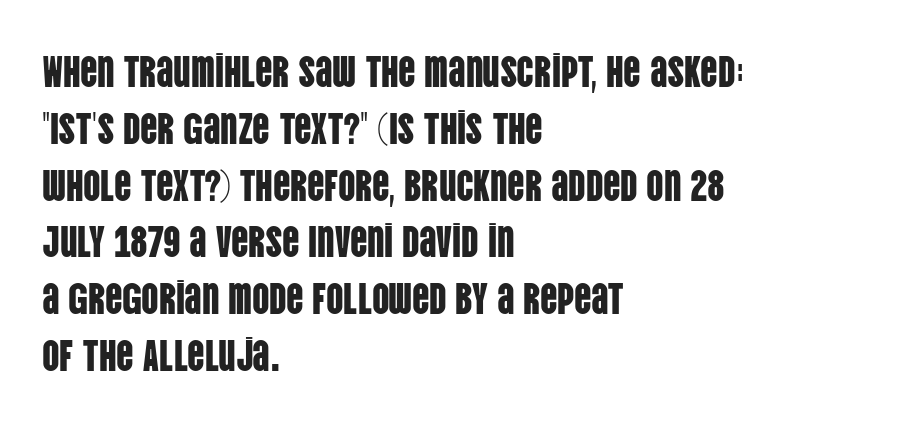
If you measured baseline to baseline, you'd find a middling distance. Characters remain perfectly vertical along every line. The paragraph has a hard left edge and a soft right edge. The specimen omits any rule beneath the text block's lines.
